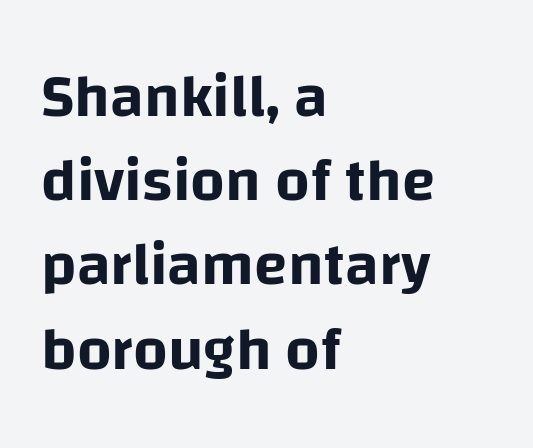
Q: Is the text italic (slanted)? A: No, it is upright.
Q: Is the typeface a serif or a sans-serif typeface? A: Sans-serif.
Q: Is the text underlined? A: No.
Q: How is the paragraph aligned? A: Left-aligned.
Q: Is the spacing between letters normal or unusually wide? A: Normal.
Q: Is the spacing between lines tight, normal or loose? A: Normal.
Q: Width (condensed, normal, or wide)? A: Normal.
Q: Stroke contrast? A: Low.
Q: x-height? A: Large.
Q: Monospaced? A: No.
